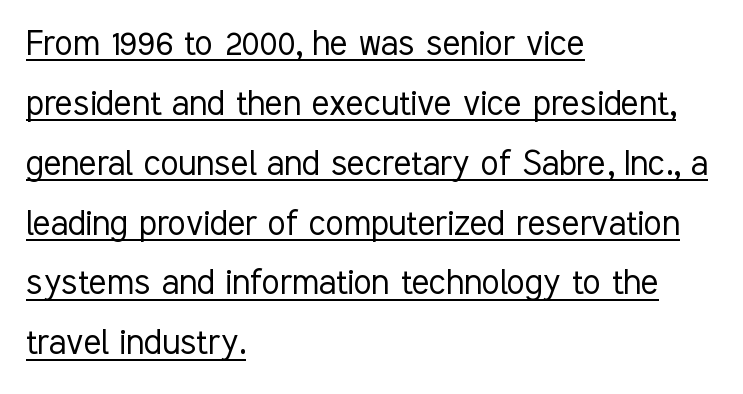
{"serif": "no", "italic": "no", "bold": "no", "weight": "light", "width": "condensed", "stroke_contrast": "low", "x_height": "medium", "monospaced": "no", "underline": "yes", "align": "left", "line_spacing": "normal", "line_spacing_ratio": 1.46, "letter_spacing": "normal", "letter_spacing_em": 0.0, "glyph_px": 41}
